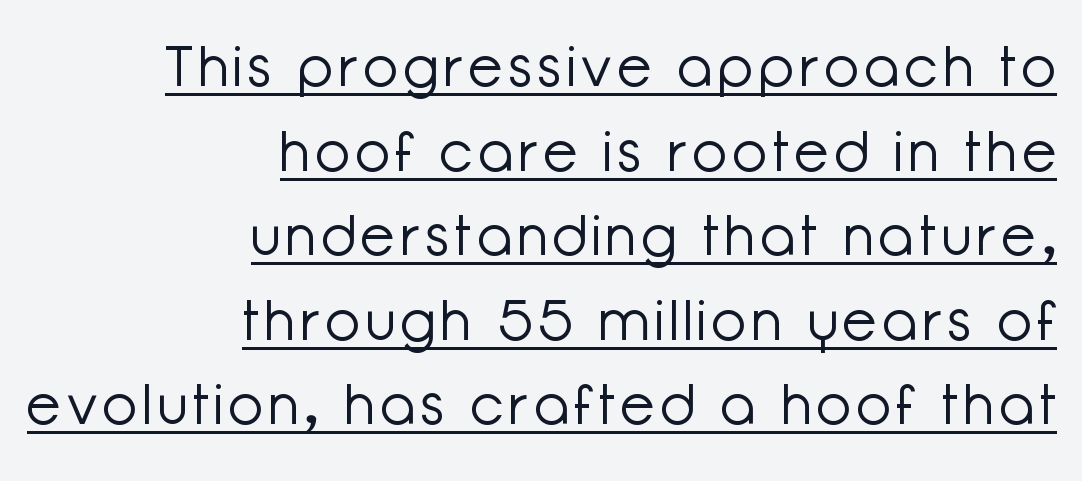
The image shows 56 px light sans-serif type, upright; set right-aligned, normal line spacing (1.51x), underlined; low stroke contrast and a medium x-height.
